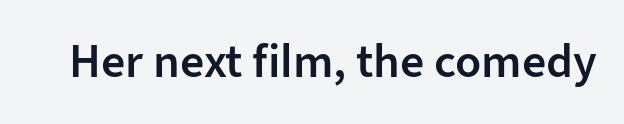
The letters advance in unequal steps, a hallmark of proportional type. Unlike a traditional serif, this face leaves its strokes unadorned. The letterforms sit shoulder to shoulder at normal distance. This is moderately heavy type, rendered in semibold. Plain, unruled lines of type.
